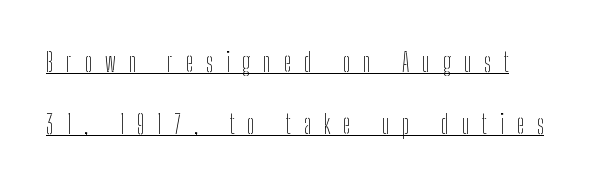
Style check: upright. Inter-character spacing is expanded well beyond the font's built-in metrics. The line-height multiplier appears high, well above default. Quick note: underline on.
